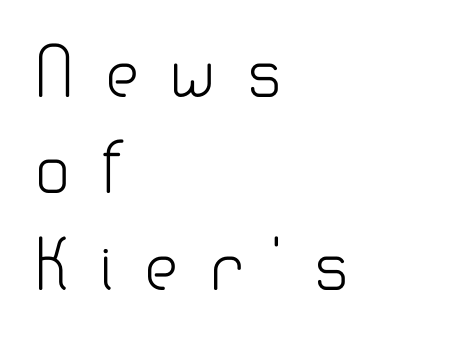
{"serif": "no", "italic": "no", "bold": "no", "weight": "light", "width": "normal", "stroke_contrast": "low", "x_height": "small", "monospaced": "no", "underline": "no", "align": "left", "line_spacing": "normal", "line_spacing_ratio": 1.44, "letter_spacing": "wide", "letter_spacing_em": 0.44, "glyph_px": 67}
